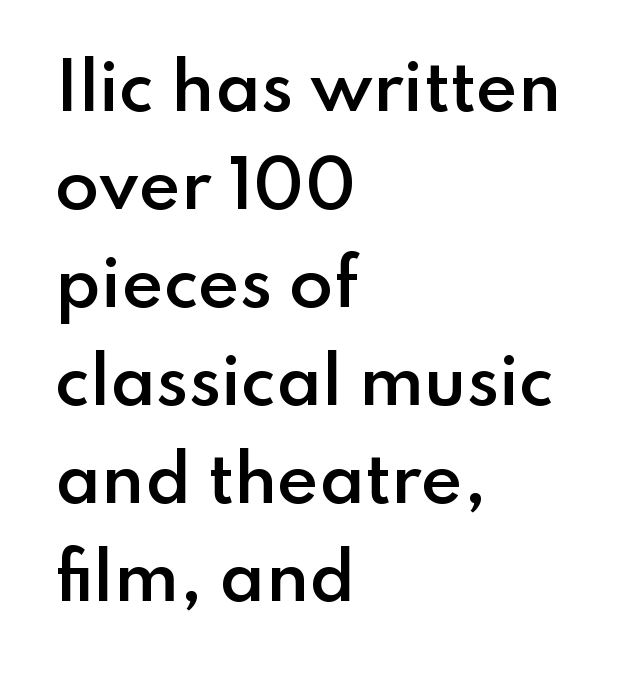
{"serif": "no", "italic": "no", "bold": "semi", "weight": "semibold", "width": "normal", "stroke_contrast": "low", "x_height": "small", "monospaced": "no", "underline": "no", "align": "left", "line_spacing": "normal", "line_spacing_ratio": 1.53, "letter_spacing": "normal", "letter_spacing_em": 0.0, "glyph_px": 64}
